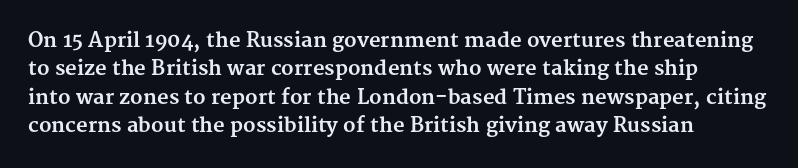
Has an underline been added? It has not. Here the glyphs are tracked normally, forming tight word shapes. Compared with typical paragraphs, the rows here are spaced about the same. The characters look thick and weighty, a clear bold.
